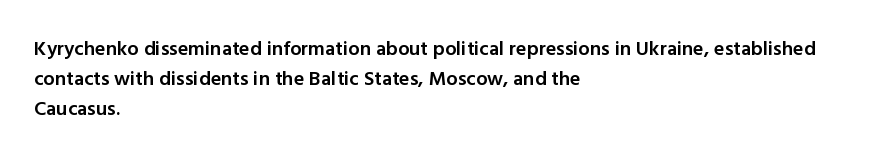
If you measured baseline to baseline, you'd find a middling distance. Summary of weight: moderately heavy, a semibold. Tracking value appears to be zero — textbook default spacing. Underline: absent. Style check: upright.
